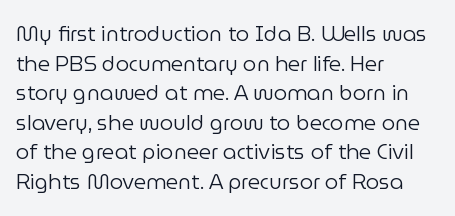
Q: Is the text bold? A: No.
Q: Is the text italic (slanted)? A: No, it is upright.
Q: Is the text underlined? A: No.
Q: How is the paragraph aligned? A: Left-aligned.
Q: Is the spacing between letters normal or unusually wide? A: Normal.
Q: Is the spacing between lines tight, normal or loose? A: Normal.
